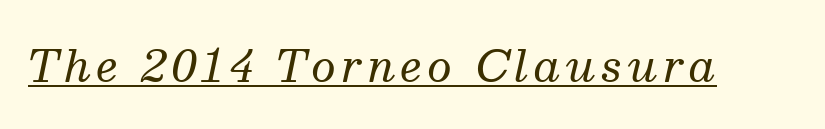
Is the stroke heavy? The answer is a plain regular-or-lighter. In designer terms, the underline attribute is active on this setting. Tall strokes in this sample are angled rather than plumb. You could not count columns in this text — the font is proportionally spaced. The passage shown is typeset with a serif family.
